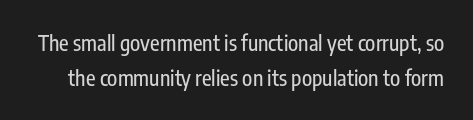
The image shows 21 px text type, upright; set normal line spacing (1.65x), normal letter spacing, not underlined.
